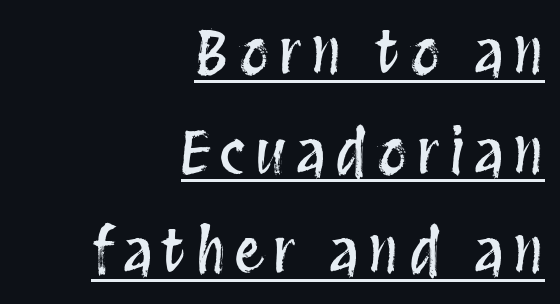
Q: Is the text italic (slanted)? A: No, it is upright.
Q: Is the text underlined? A: Yes.
Q: How is the paragraph aligned? A: Right-aligned.
Q: Is the spacing between lines tight, normal or loose? A: Normal.
Q: Width (condensed, normal, or wide)? A: Condensed.
Q: Stroke contrast? A: Medium.
Q: x-height? A: Large.
Q: Monospaced? A: No.
